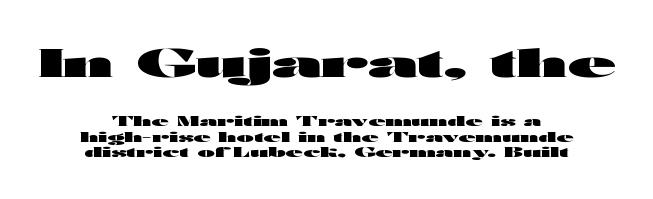
The upper block of text is set noticeably larger than the block beneath it. This sample has the flowing, uneven cadence of proportional lettering. Is this a sans? Yes — the strokes have no serifs. The sample has been set heavy, in full bold. Unmarked baselines from the first word to the last. This sample uses an upright cut, with every glyph sitting square on the baseline.
